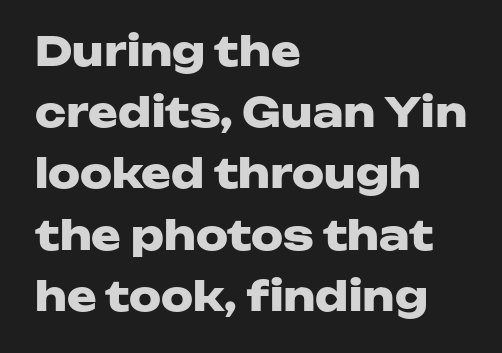
Ordinary non-slanted type is in use. In terms of weight, the rendering is a true, heavy bold. Whoever set this chose a conventional vertical rhythm. Check the space under the baseline: it is left empty. Think of a printed novel: that variable character pitch is what you see here.
